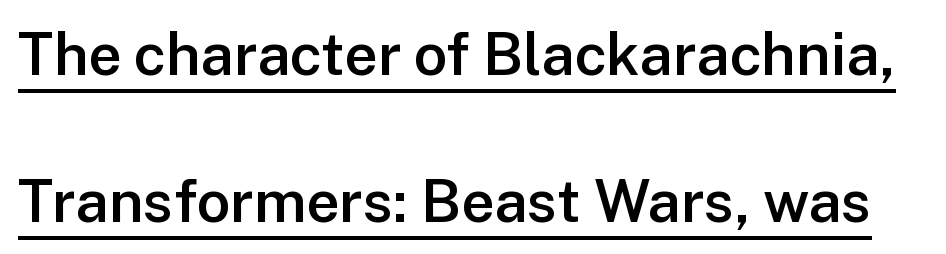
{"serif": "no", "italic": "no", "bold": "semi", "weight": "semibold", "width": "normal", "stroke_contrast": "low", "x_height": "medium", "monospaced": "no", "underline": "yes", "line_spacing": "loose", "line_spacing_ratio": 2.49, "letter_spacing": "normal", "letter_spacing_em": 0.0, "glyph_px": 59}
